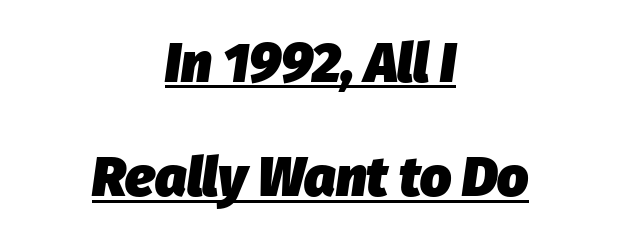
{"italic": "yes", "lean": "right", "slant_degrees": 8, "bold": "yes", "weight": "heavy", "width": "normal", "stroke_contrast": "low", "x_height": "medium", "monospaced": "no", "underline": "yes", "align": "center", "line_spacing": "loose", "line_spacing_ratio": 2.08, "letter_spacing": "normal", "letter_spacing_em": 0.0, "glyph_px": 55}
